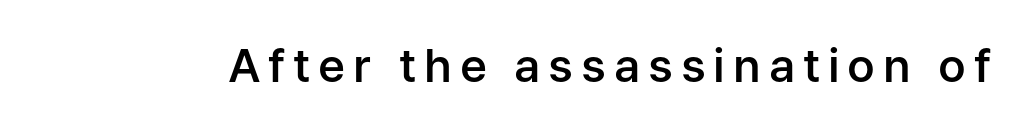
Q: Is the text bold? A: Semi-bold.
Q: Is the text italic (slanted)? A: No, it is upright.
Q: Is the typeface a serif or a sans-serif typeface? A: Sans-serif.
Q: Is the text underlined? A: No.
Q: Width (condensed, normal, or wide)? A: Normal.
Q: Stroke contrast? A: Low.
Q: x-height? A: Medium.
Q: Monospaced? A: No.
